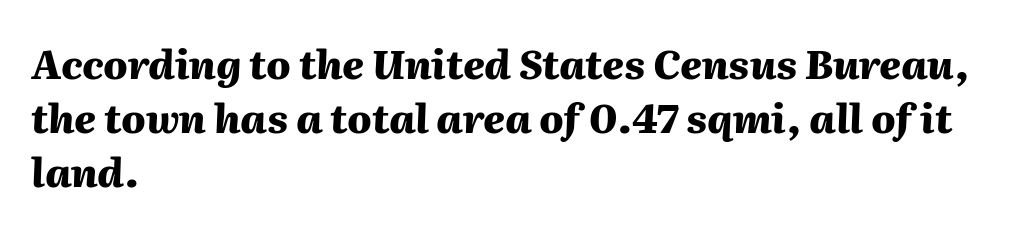
{"italic": "yes", "lean": "right", "slant_degrees": 2, "bold": "yes", "weight": "heavy", "width": "normal", "stroke_contrast": "medium", "x_height": "medium", "monospaced": "no", "underline": "no", "align": "left", "line_spacing": "normal", "line_spacing_ratio": 1.35, "letter_spacing": "normal", "letter_spacing_em": 0.0, "glyph_px": 40}
